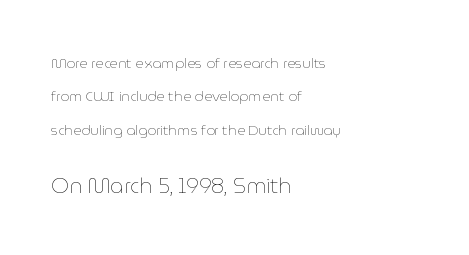
Q: Is the text bold? A: No.
Q: Is the text italic (slanted)? A: No, it is upright.
Q: Is the text underlined? A: No.
Q: How is the paragraph aligned? A: Left-aligned.
Q: Is the spacing between letters normal or unusually wide? A: Normal.
Q: Is the spacing between lines tight, normal or loose? A: Loose.
Q: Which block of text is set in a larger size, the first (top) or the second (bottom)? A: The second (bottom) one.
